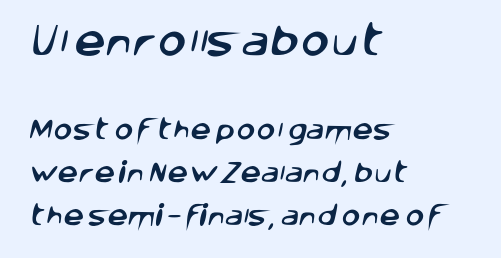
The image shows 35 px sans-serif type; set left-aligned, line spacing 1.87x, normal letter spacing, not underlined; the first (top) block is 1.52x larger; low stroke contrast and a large x-height.
